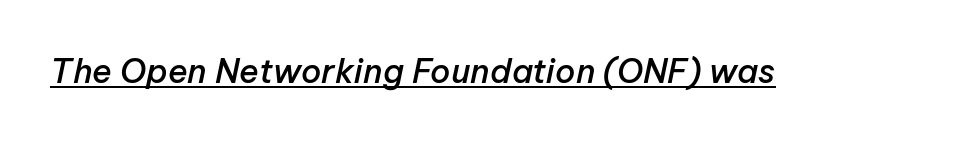
{"italic": "yes", "lean": "right", "slant_degrees": 12, "bold": "semi", "weight": "semibold", "width": "normal", "stroke_contrast": "low", "x_height": "medium", "monospaced": "no", "underline": "yes", "letter_spacing": "normal", "letter_spacing_em": 0.0, "glyph_px": 33}
